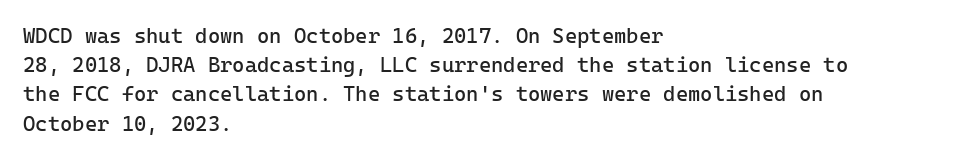
Tracking here is standard; glyphs follow each other at the usual distance. Heft: none added — not bold. These lines are set flush left with a ragged right edge. The letters stand straight up with perfectly vertical stems. Has an underline been added? It has not.
